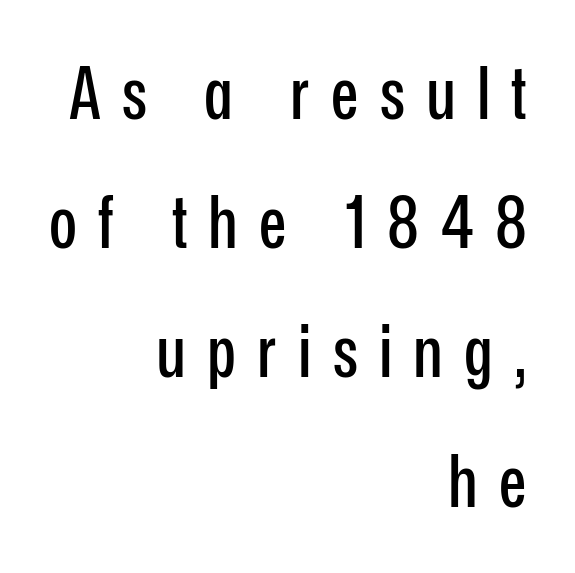
Is there any slant? The stems are plumb. The horizontal fit of the characters is loose and conspicuously gappy. A typesetter would label this face a sans. Underlining? Definitely not there. The passage shown is typed in a proportional face where columns would drift.
